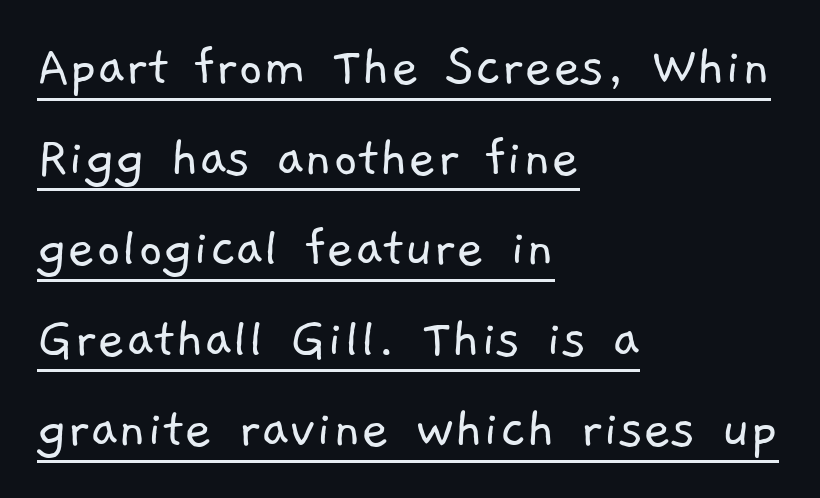
The image shows 60 px light sans-serif type; set left-aligned, normal line spacing (1.51x), normal letter spacing, underlined; low stroke contrast and a medium x-height.
